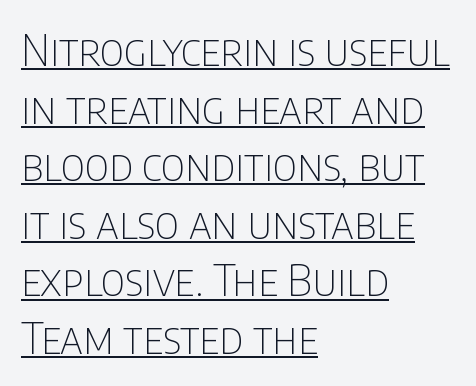
The image shows 43 px thin, condensed sans-serif type, upright; set left-aligned, normal line spacing (1.34x), normal letter spacing, underlined; low stroke contrast and a large x-height.
